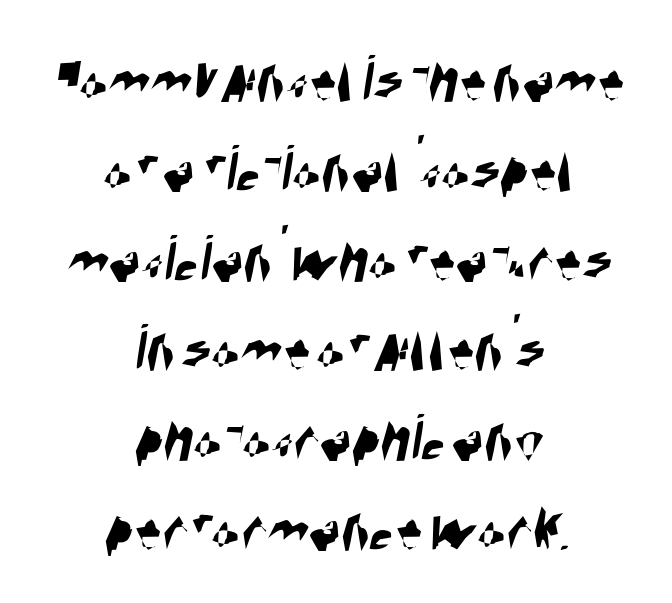
{"serif": "no", "width": "condensed", "stroke_contrast": "high", "x_height": "large", "monospaced": "no", "underline": "no", "align": "center", "line_spacing": "normal", "line_spacing_ratio": 1.34, "letter_spacing": "normal", "letter_spacing_em": 0.0, "glyph_px": 67}
